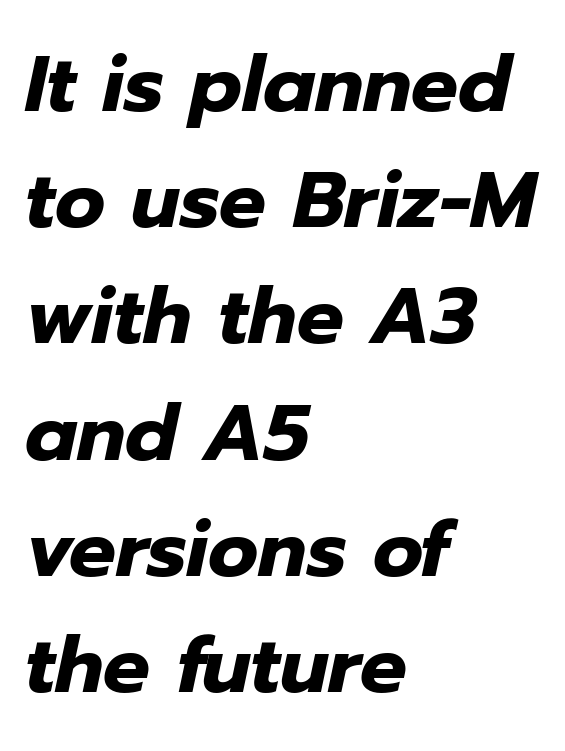
Q: Is the text bold? A: Yes.
Q: Is the text italic (slanted)? A: Yes, it leans right by about 12 degrees.
Q: Is the text underlined? A: No.
Q: How is the paragraph aligned? A: Left-aligned.
Q: Is the spacing between letters normal or unusually wide? A: Normal.
Q: Is the spacing between lines tight, normal or loose? A: Normal.
Q: Width (condensed, normal, or wide)? A: Normal.
Q: Stroke contrast? A: Low.
Q: x-height? A: Medium.
Q: Monospaced? A: No.
